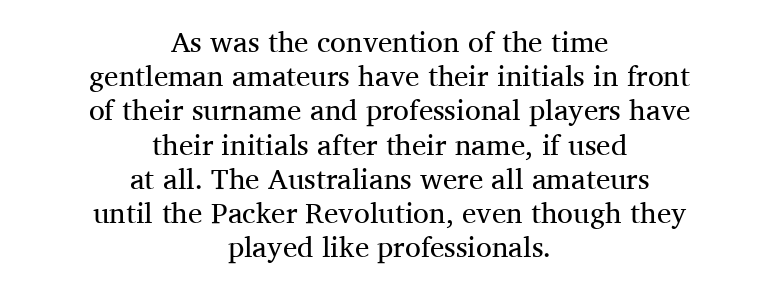
Q: Is the text bold? A: No.
Q: Is the text italic (slanted)? A: No, it is upright.
Q: Is the typeface a serif or a sans-serif typeface? A: Serif.
Q: Is the text underlined? A: No.
Q: How is the paragraph aligned? A: Centered.
Q: Is the spacing between letters normal or unusually wide? A: Normal.
Q: Width (condensed, normal, or wide)? A: Normal.
Q: Stroke contrast? A: Medium.
Q: x-height? A: Medium.
Q: Monospaced? A: No.
